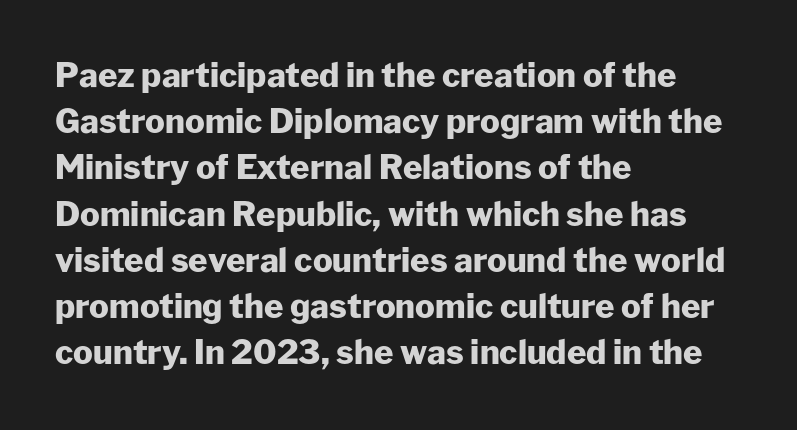
The image shows 33 px heavy sans-serif type, upright; set left-aligned, normal line spacing (1.4x), normal letter spacing, not underlined; low stroke contrast and a medium x-height.
